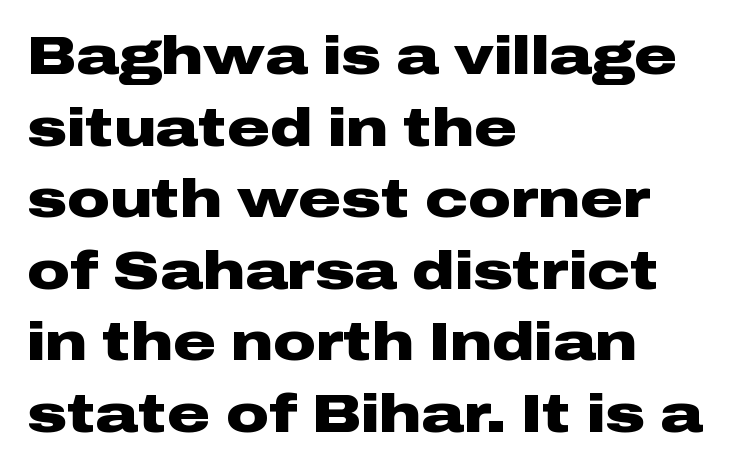
This is the regular roman posture of the typeface. Note: no serifs on the glyphs. A typesetter would call this proportional, since set widths differ per character. Heavy-handed strokes throughout: this text is bold.
